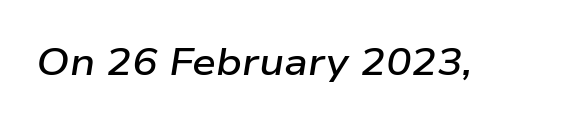
A somewhat darkened texture: the type is semibold rather than bold. The rendering uses natural spacing where letterforms have individual widths. Underlining? Definitely not there. Between one letter and the next there's only the usual sliver of space.
